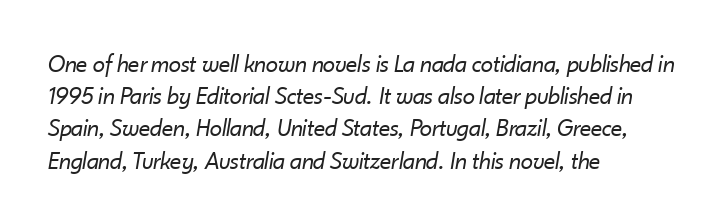
Compared with ordinary roman type, these characters are visibly tilted. The line-height multiplier appears to be the usual default. Words float on clear page, feet unadorned. Heaviness? Minimal to ordinary, like unemphasized prose.
